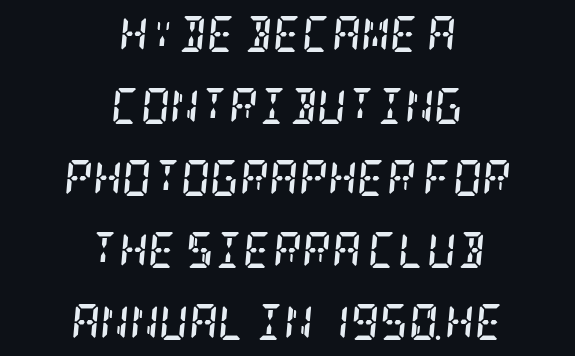
Are there feet on the stems? There are — it's a serif. Does the copy run flush right? No — it is centered line by line. Spacing between characters is what you'd get straight out of the box. The passage shown is not underscored anywhere. These words are printed bold, with thick strokes throughout. In terms of posture, this sample is oblique.
